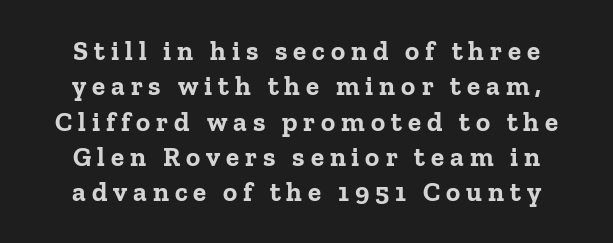
There is plenty of visible air inserted between adjacent glyphs. Each row of text sits above clean, open space. Is there much room between lines? A standard amount, neither cramped nor airy. I'd describe the lettering as bold — thick and assertive.
